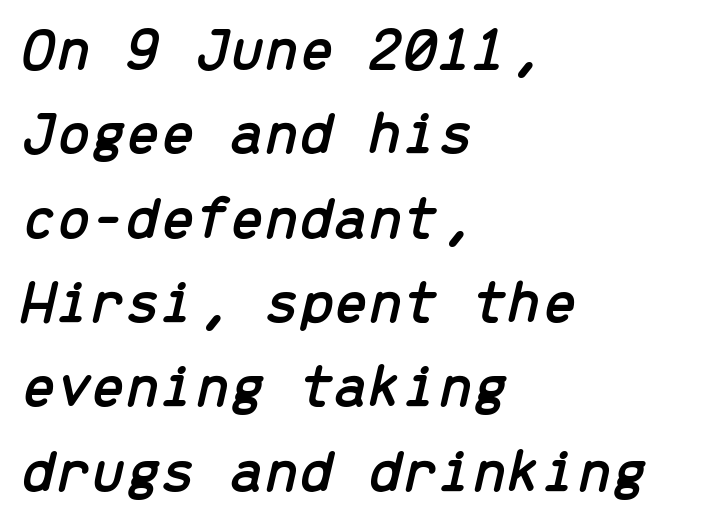
Horizontal bands of white between lines are of average thickness. Note the uniform advance width — an 'i' takes as much space as an 'm'. The text carries the slant typical of an italic or oblique font. Nobody drew a line under any word here. The rendering anchors every line to the left-hand side.
